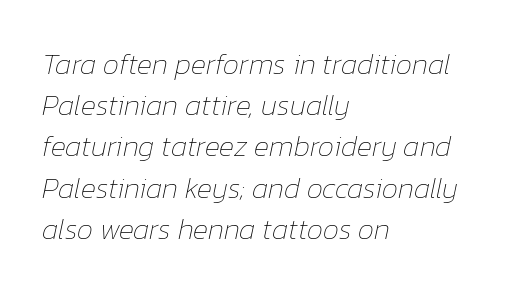
No extra tracking has been applied to these lines. What's the leading like? Ordinary, nothing unusual. Vertical stems look standard width or narrower in stroke. The strip under each line holds only bare page.
